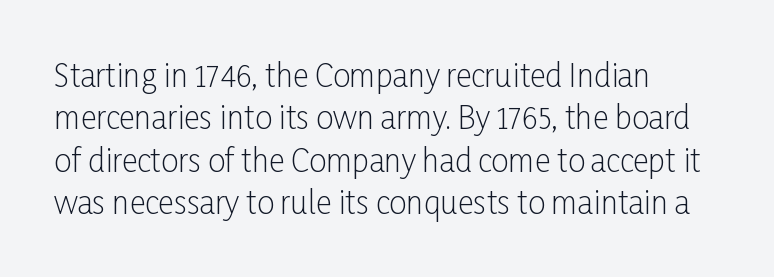
The image shows 31 px light, condensed sans-serif type, upright; set left-aligned, normal line spacing (1.37x), normal letter spacing, not underlined; low stroke contrast and a medium x-height.
